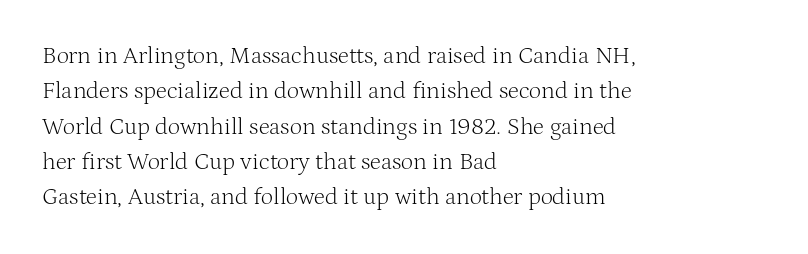
{"italic": "no", "bold": "no", "underline": "no", "align": "left", "line_spacing": "normal", "line_spacing_ratio": 1.47, "letter_spacing": "normal", "letter_spacing_em": 0.0, "glyph_px": 24}
